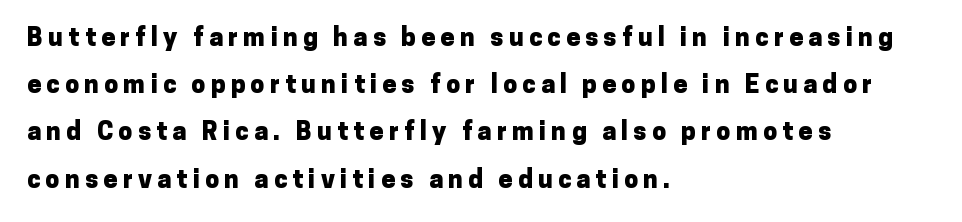
Q: Is the text bold? A: Yes.
Q: Is the text italic (slanted)? A: No, it is upright.
Q: Is the text underlined? A: No.
Q: How is the paragraph aligned? A: Left-aligned.
Q: Is the spacing between letters normal or unusually wide? A: Unusually wide.
